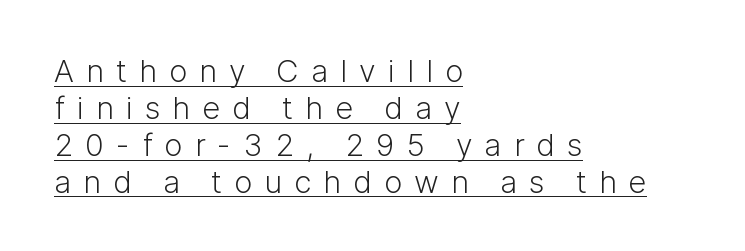
The image shows 31 px light sans-serif type, upright; set left-aligned, line spacing 1.19x, unusually wide letter spacing (+0.39 em), underlined; low stroke contrast and a medium x-height.
